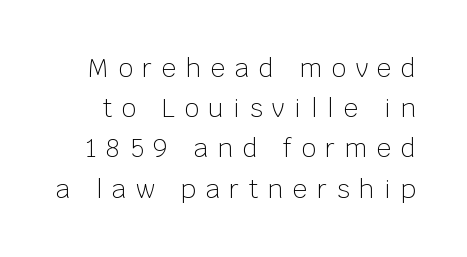
A clean baseline with only descenders dipping below it. The letterforms stand isolated, each surrounded by extra space. Regular leading. No extra ink here — the face is not bold.
